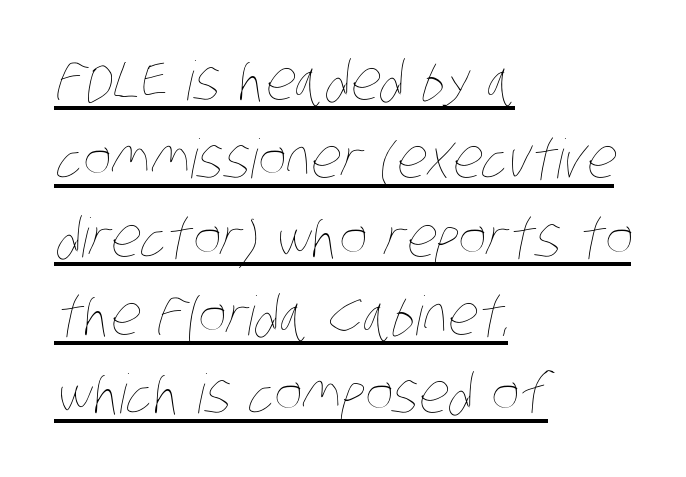
Q: Is the text bold? A: No.
Q: Is the text underlined? A: Yes.
Q: How is the paragraph aligned? A: Left-aligned.
Q: Is the spacing between letters normal or unusually wide? A: Normal.
Q: Is the spacing between lines tight, normal or loose? A: Normal.
Q: Width (condensed, normal, or wide)? A: Condensed.
Q: Stroke contrast? A: Low.
Q: x-height? A: Large.
Q: Monospaced? A: No.
